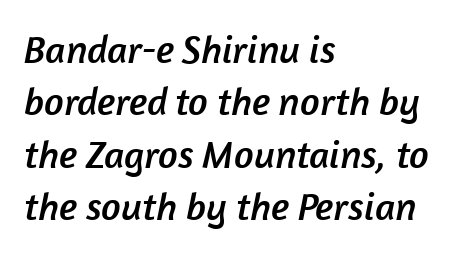
Q: Is the typeface a serif or a sans-serif typeface? A: Sans-serif.
Q: Is the text underlined? A: No.
Q: How is the paragraph aligned? A: Left-aligned.
Q: Is the spacing between letters normal or unusually wide? A: Normal.
Q: Is the spacing between lines tight, normal or loose? A: Normal.
Q: Width (condensed, normal, or wide)? A: Normal.
Q: Stroke contrast? A: Low.
Q: x-height? A: Medium.
Q: Monospaced? A: No.
